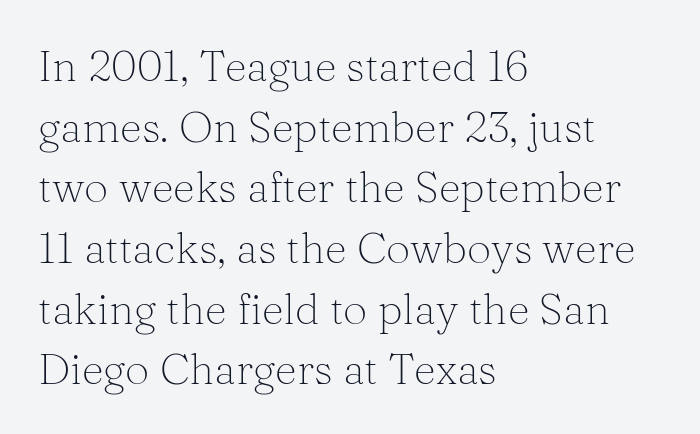
The image shows 43 px light serif type, upright; set left-aligned, normal line spacing (1.41x), normal letter spacing, not underlined; medium stroke contrast and a medium x-height.
